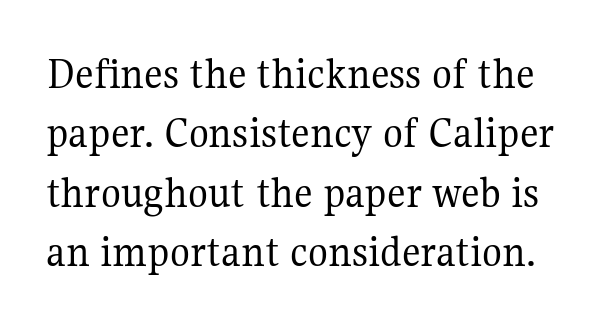
The image shows 46 px regular-weight serif type, upright; set normal line spacing (1.29x), normal letter spacing, not underlined; medium stroke contrast and a medium x-height.
